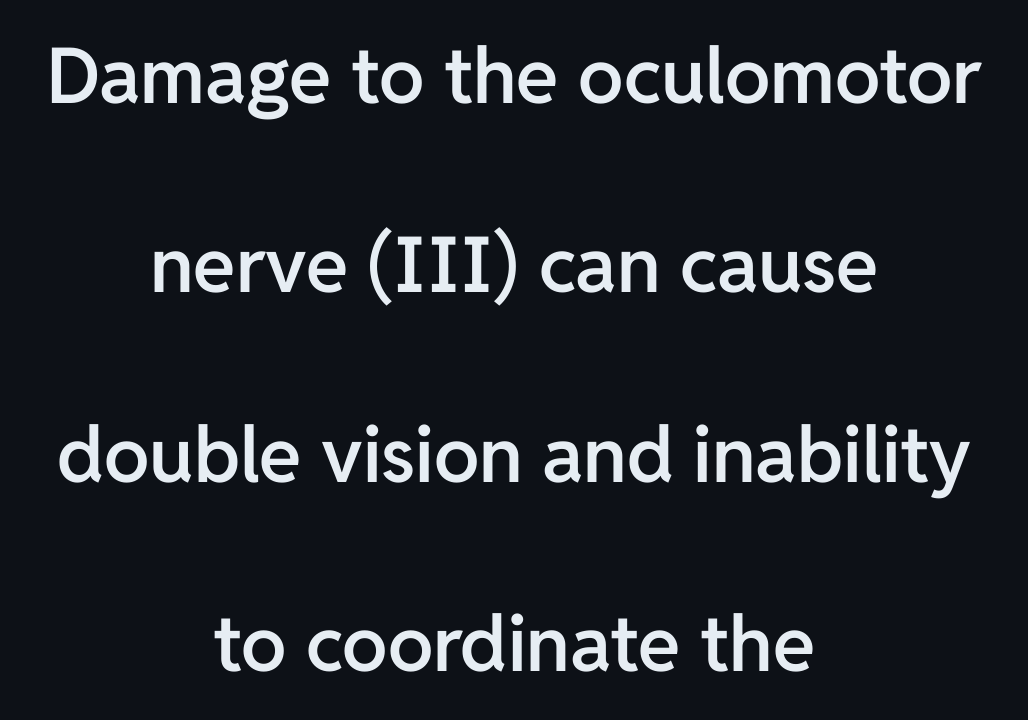
{"serif": "no", "italic": "no", "bold": "semi", "weight": "semibold", "width": "normal", "stroke_contrast": "low", "x_height": "medium", "monospaced": "no", "underline": "no", "align": "center", "line_spacing": "loose", "line_spacing_ratio": 2.46, "letter_spacing": "normal", "letter_spacing_em": 0.0, "glyph_px": 77}
